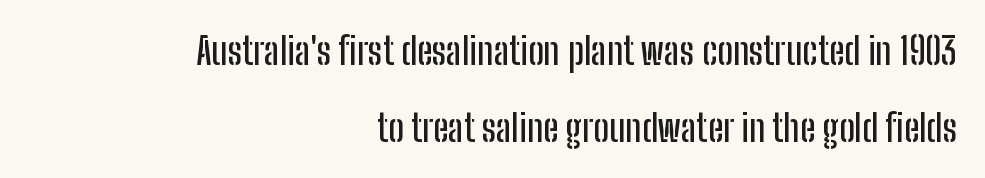
The axis of the letterforms is exactly vertical. The type is set solid horizontally, with unmodified tracking. The glyphs are unaccompanied by any horizontal stroke below them. Baseline-to-baseline distance is far greater than the letter height.
